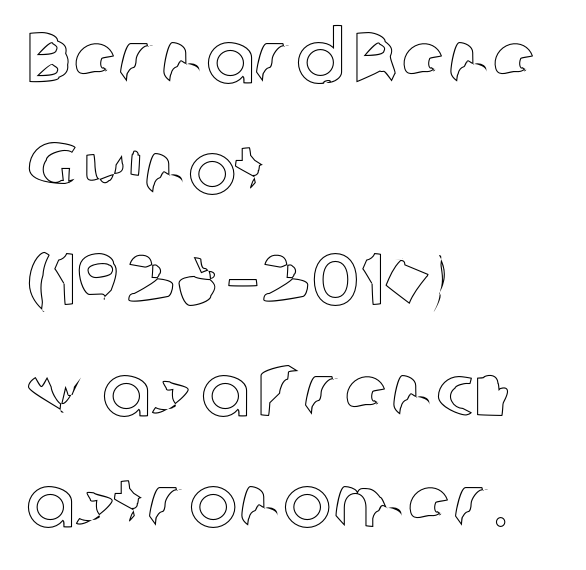
One glance says typical: line gaps are just what's usual. You could not count columns in this text — the font is proportionally spaced. This sample uses plain, unmodified letter spacing. Unlike italic type, these characters show no tilt at all. Teacher's note: observe the even left margin — that is flush-left alignment.
